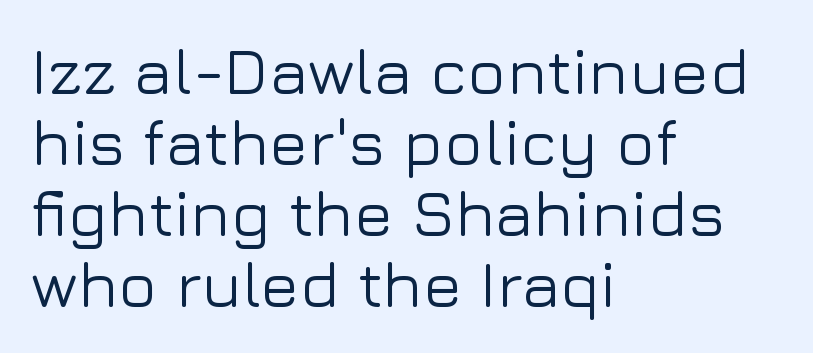
Q: Is the text italic (slanted)? A: No, it is upright.
Q: Is the typeface a serif or a sans-serif typeface? A: Sans-serif.
Q: Is the text underlined? A: No.
Q: How is the paragraph aligned? A: Left-aligned.
Q: Is the spacing between letters normal or unusually wide? A: Normal.
Q: Is the spacing between lines tight, normal or loose? A: Tight.
Q: Width (condensed, normal, or wide)? A: Normal.
Q: Stroke contrast? A: Low.
Q: x-height? A: Medium.
Q: Monospaced? A: No.
